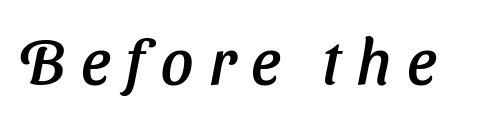
Q: Is the typeface a serif or a sans-serif typeface? A: Serif.
Q: Is the text underlined? A: No.
Q: Is the spacing between letters normal or unusually wide? A: Unusually wide.
Q: Width (condensed, normal, or wide)? A: Normal.
Q: Stroke contrast? A: Low.
Q: x-height? A: Medium.
Q: Monospaced? A: No.
